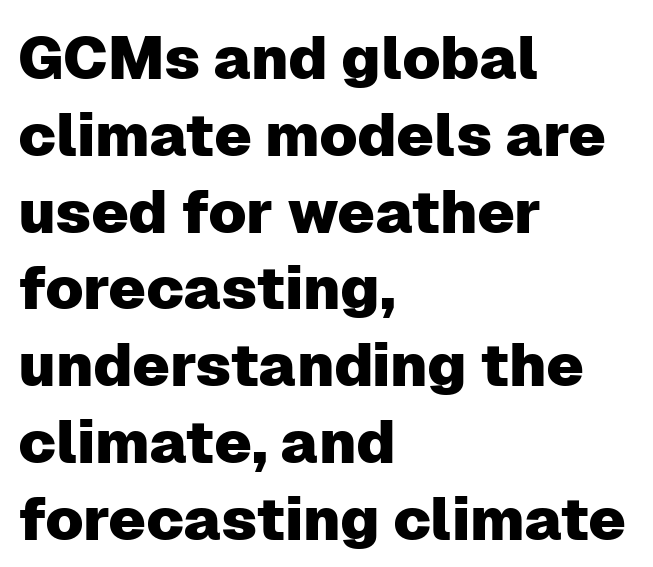
Q: Is the text italic (slanted)? A: No, it is upright.
Q: Is the typeface a serif or a sans-serif typeface? A: Sans-serif.
Q: Is the text underlined? A: No.
Q: How is the paragraph aligned? A: Left-aligned.
Q: Is the spacing between letters normal or unusually wide? A: Normal.
Q: Is the spacing between lines tight, normal or loose? A: Normal.
Q: Width (condensed, normal, or wide)? A: Normal.
Q: Stroke contrast? A: Low.
Q: x-height? A: Medium.
Q: Monospaced? A: No.
